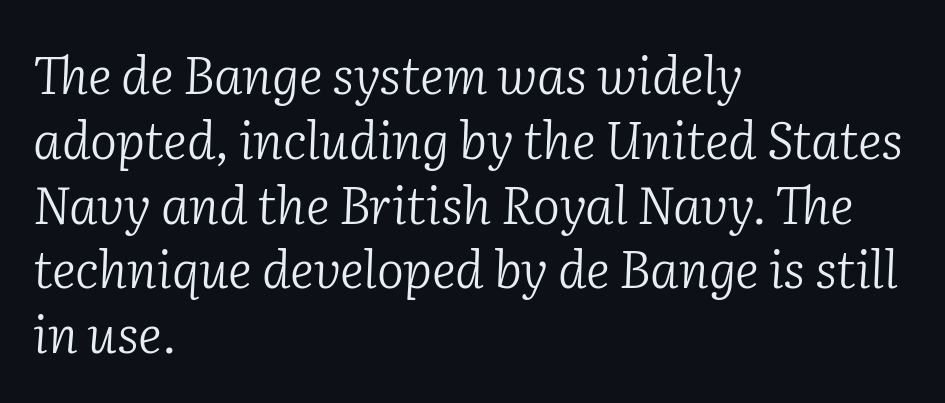
Is the letter spacing exaggerated? No — it looks like the ordinary default. Compared with a typical body face, this is equally light or lighter still. Check the space under the baseline: it is left empty. Horizontal alignment here is leftward, the default for most running prose. You could not count columns in this text — the font is proportionally spaced. What's the leading like? Ordinary, nothing unusual.
